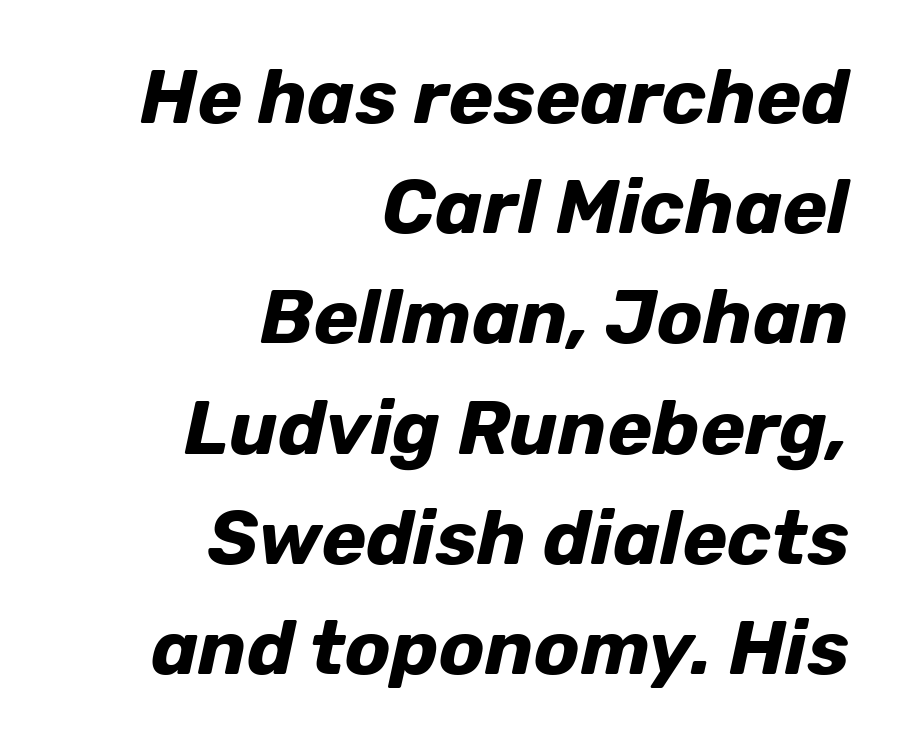
Q: Is the text bold? A: Yes.
Q: Is the text italic (slanted)? A: Yes, it leans right by about 12 degrees.
Q: Is the text underlined? A: No.
Q: How is the paragraph aligned? A: Right-aligned.
Q: Is the spacing between letters normal or unusually wide? A: Normal.
Q: Is the spacing between lines tight, normal or loose? A: Normal.
Q: Width (condensed, normal, or wide)? A: Normal.
Q: Stroke contrast? A: Low.
Q: x-height? A: Medium.
Q: Monospaced? A: No.
